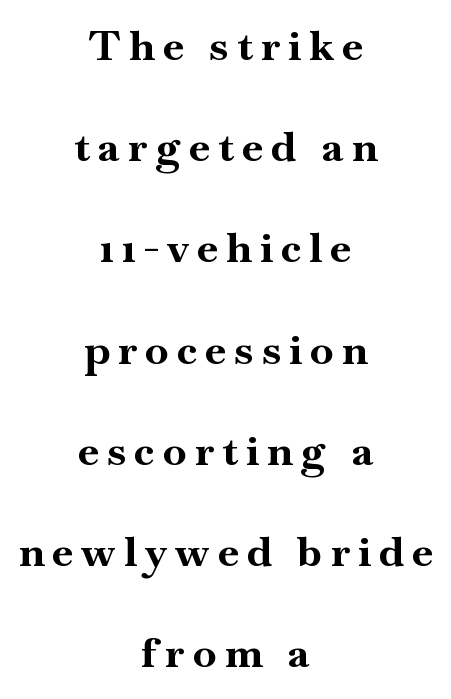
Q: Is the text bold? A: Yes.
Q: Is the text italic (slanted)? A: No, it is upright.
Q: Is the typeface a serif or a sans-serif typeface? A: Serif.
Q: Is the text underlined? A: No.
Q: How is the paragraph aligned? A: Centered.
Q: Is the spacing between letters normal or unusually wide? A: Unusually wide.
Q: Is the spacing between lines tight, normal or loose? A: Loose.
Q: Width (condensed, normal, or wide)? A: Normal.
Q: Stroke contrast? A: High.
Q: x-height? A: Small.
Q: Monospaced? A: No.
